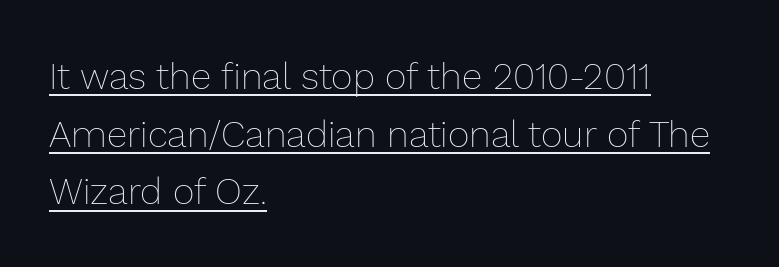
The image shows 37 px thin type, upright; set left-aligned, normal line spacing (1.56x), normal letter spacing, underlined; low stroke contrast and a medium x-height.
